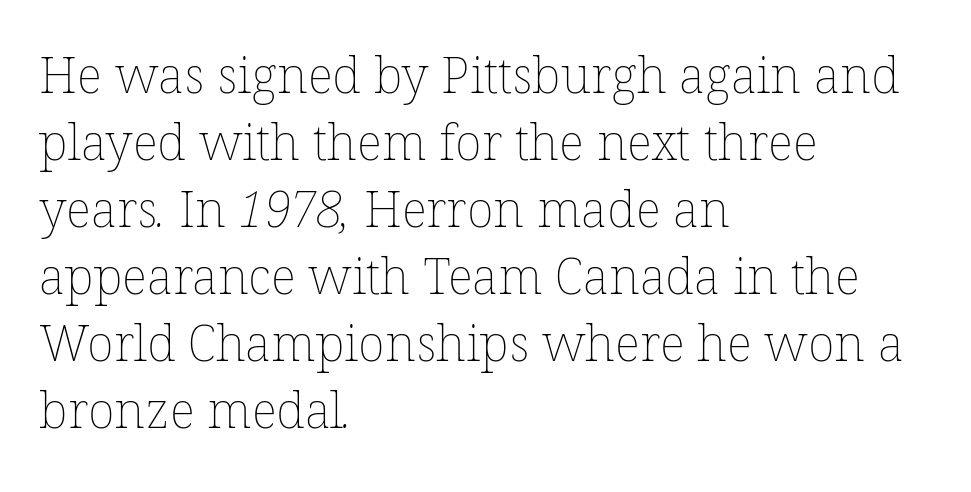
Q: Is the text bold? A: No.
Q: Is the text underlined? A: No.
Q: How is the paragraph aligned? A: Left-aligned.
Q: Is the spacing between letters normal or unusually wide? A: Normal.
Q: Is the spacing between lines tight, normal or loose? A: Normal.
Q: Width (condensed, normal, or wide)? A: Normal.
Q: Stroke contrast? A: Low.
Q: x-height? A: Medium.
Q: Monospaced? A: No.
